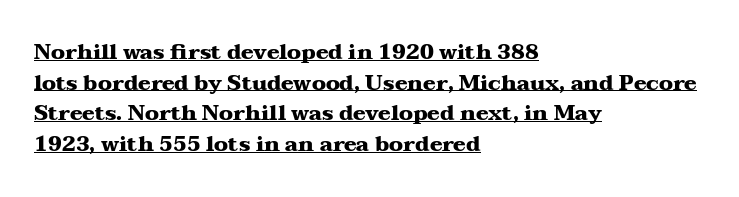
Q: Is the text bold? A: Yes.
Q: Is the text italic (slanted)? A: No, it is upright.
Q: Is the text underlined? A: Yes.
Q: How is the paragraph aligned? A: Left-aligned.
Q: Is the spacing between letters normal or unusually wide? A: Normal.
Q: Is the spacing between lines tight, normal or loose? A: Normal.
